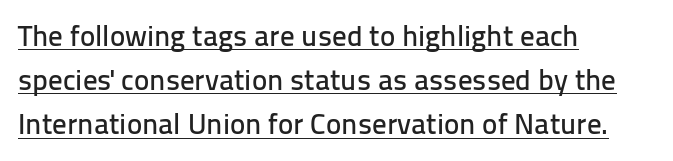
Q: Is the text italic (slanted)? A: No, it is upright.
Q: Is the typeface a serif or a sans-serif typeface? A: Sans-serif.
Q: Is the text underlined? A: Yes.
Q: How is the paragraph aligned? A: Left-aligned.
Q: Is the spacing between letters normal or unusually wide? A: Normal.
Q: Is the spacing between lines tight, normal or loose? A: Normal.
Q: Width (condensed, normal, or wide)? A: Normal.
Q: Stroke contrast? A: Low.
Q: x-height? A: Medium.
Q: Monospaced? A: No.
